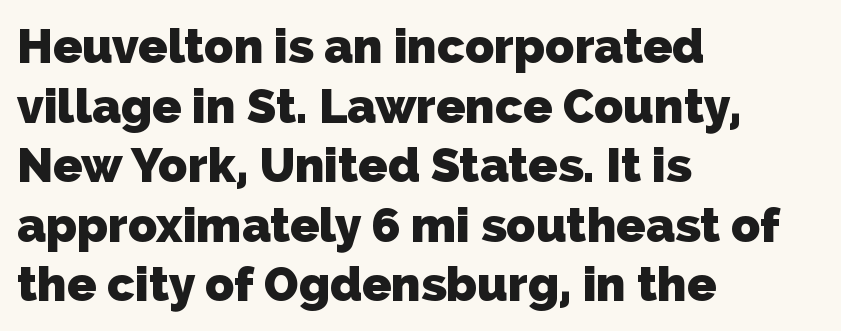
The space beneath each line is pristine and unruled. The letters advance in unequal steps, a hallmark of proportional type. How heavy is the stroke? Heavy — this is a bold. The text block is weighted toward the left margin, trailing off unevenly rightward.
